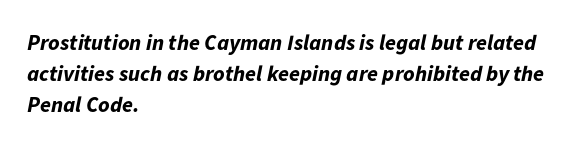
Q: Is the text bold? A: Yes.
Q: Is the text italic (slanted)? A: Yes, it leans right by about 11 degrees.
Q: Is the text underlined? A: No.
Q: How is the paragraph aligned? A: Left-aligned.
Q: Is the spacing between letters normal or unusually wide? A: Normal.
Q: Is the spacing between lines tight, normal or loose? A: Normal.
